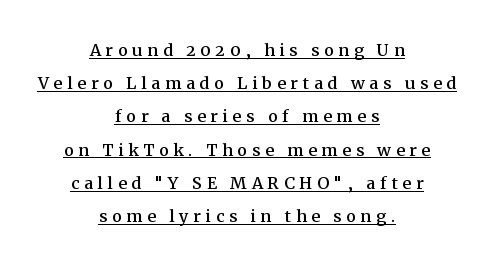
Is the letter spacing exaggerated? Yes — the characters are pushed far apart. The compositor balanced each line on the midline. You can tell it's not italic because the verticals are truly vertical. The specimen includes a rule beneath the text block's lines.
